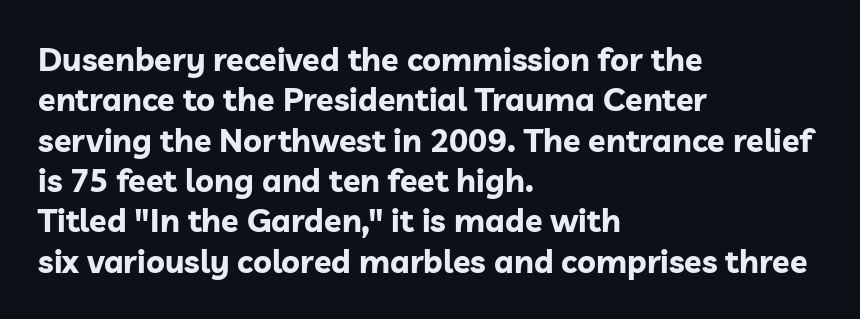
Descenders hang freely into open space. Nothing sits at the stroke ends, so this counts as sans-serif. In terms of letterspacing, this is plain default setting. Posture: vertical. A typesetter would call this proportional, since set widths differ per character. Casual observation: everything's shoved over to the left.
